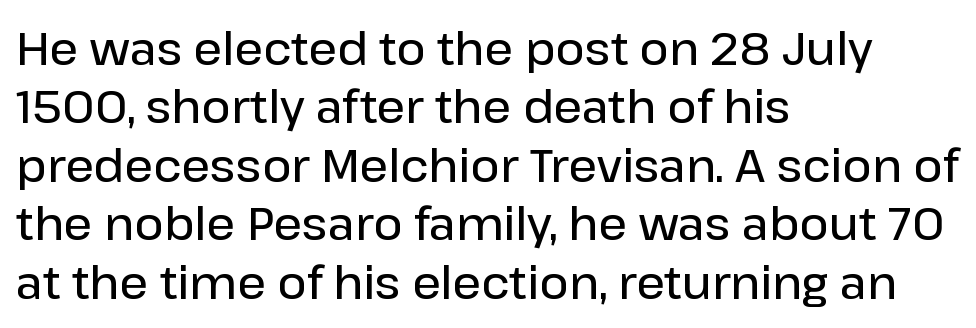
{"serif": "no", "italic": "no", "bold": "semi", "weight": "semibold", "width": "normal", "stroke_contrast": "low", "x_height": "medium", "monospaced": "no", "underline": "no", "align": "left", "line_spacing": "normal", "line_spacing_ratio": 1.3, "letter_spacing": "normal", "letter_spacing_em": 0.0, "glyph_px": 45}
